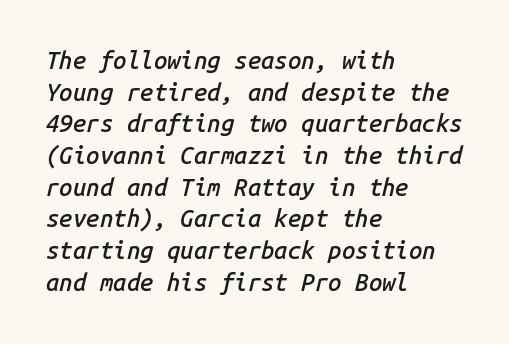
{"italic": "yes", "lean": "right", "slant_degrees": 14, "bold": "semi", "underline": "no", "align": "left", "line_spacing": "normal", "line_spacing_ratio": 1.32, "letter_spacing": "normal", "letter_spacing_em": 0.0, "glyph_px": 24}
